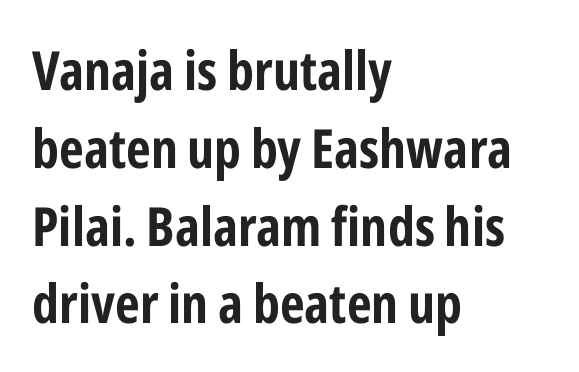
The image shows 54 px bold, condensed sans-serif type, upright; set left-aligned, normal line spacing (1.44x), normal letter spacing, not underlined; low stroke contrast and a medium x-height.
